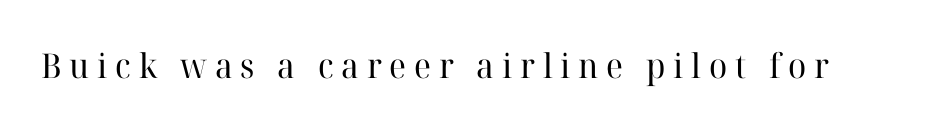
Q: Is the text bold? A: No.
Q: Is the text italic (slanted)? A: No, it is upright.
Q: Is the typeface a serif or a sans-serif typeface? A: Serif.
Q: Is the text underlined? A: No.
Q: Is the spacing between letters normal or unusually wide? A: Unusually wide.
Q: Width (condensed, normal, or wide)? A: Normal.
Q: Stroke contrast? A: High.
Q: x-height? A: Medium.
Q: Monospaced? A: No.
